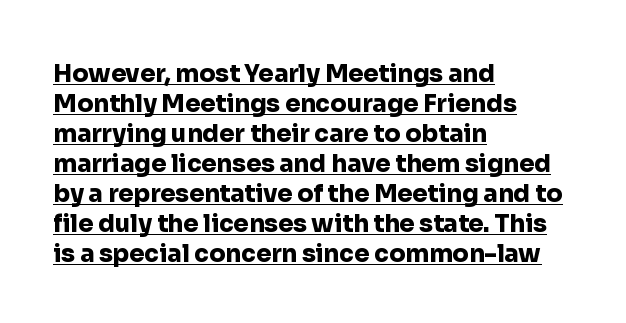
{"italic": "no", "bold": "yes", "underline": "yes", "align": "left", "line_spacing": "normal", "line_spacing_ratio": 1.25, "letter_spacing": "normal", "letter_spacing_em": 0.0, "glyph_px": 24}
